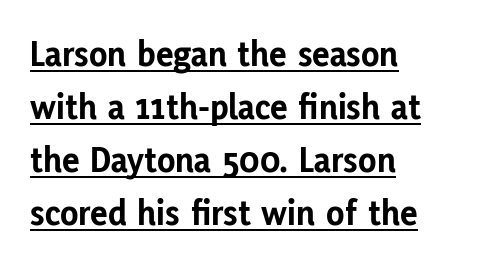
The image shows 37 px bold sans-serif type, upright; set left-aligned, normal line spacing (1.43x), normal letter spacing, underlined; low stroke contrast and a medium x-height.
